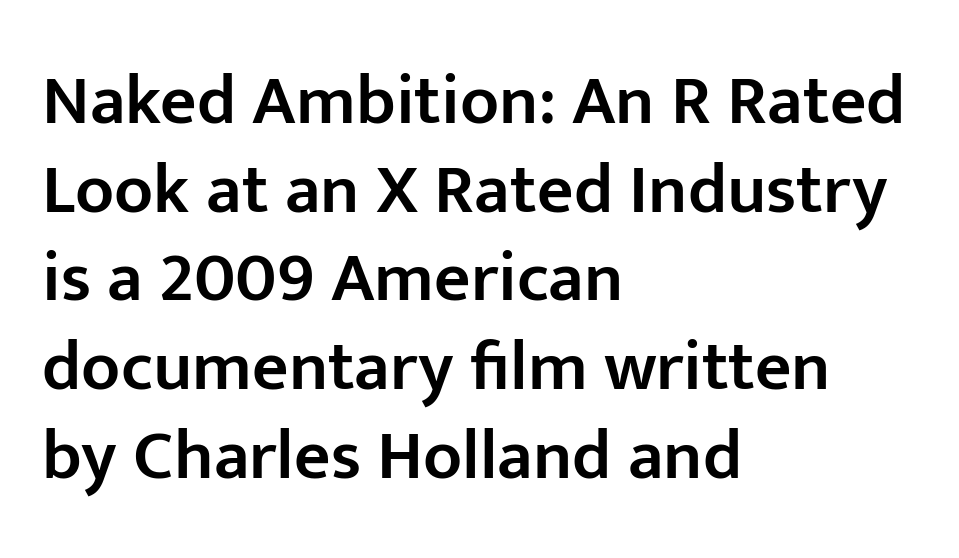
{"serif": "no", "italic": "no", "bold": "semi", "weight": "semibold", "width": "normal", "stroke_contrast": "low", "x_height": "medium", "monospaced": "no", "underline": "no", "align": "left", "line_spacing": "normal", "line_spacing_ratio": 1.25, "letter_spacing": "normal", "letter_spacing_em": 0.0, "glyph_px": 71}
